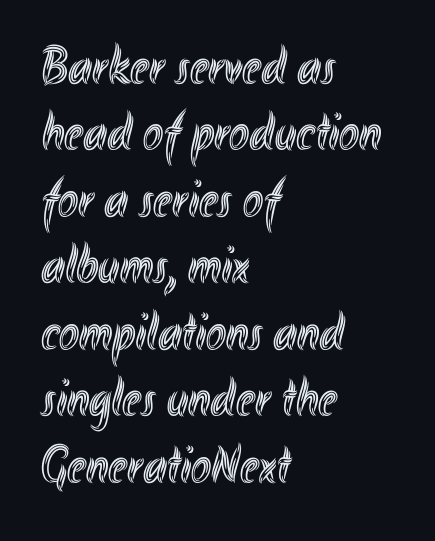
The image shows 54 px condensed type; set left-aligned, line spacing 1.23x, normal letter spacing, not underlined; a small x-height.
